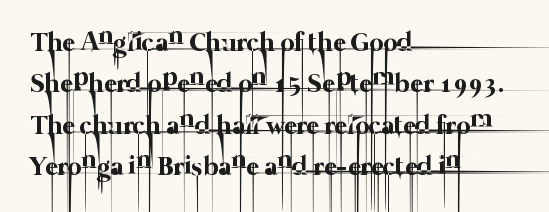
{"bold": "no", "underline": "no", "align": "left", "line_spacing": "normal", "line_spacing_ratio": 1.53, "letter_spacing": "normal", "letter_spacing_em": 0.0, "glyph_px": 27}
